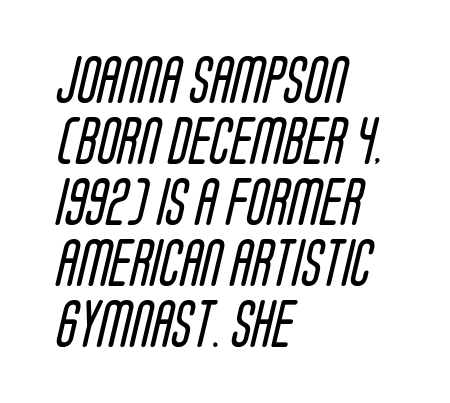
{"serif": "no", "bold": "no", "weight": "regular", "width": "condensed", "stroke_contrast": "low", "x_height": "large", "monospaced": "no", "underline": "no", "align": "left", "line_spacing": "normal", "line_spacing_ratio": 1.27, "letter_spacing": "normal", "letter_spacing_em": 0.0, "glyph_px": 48}
